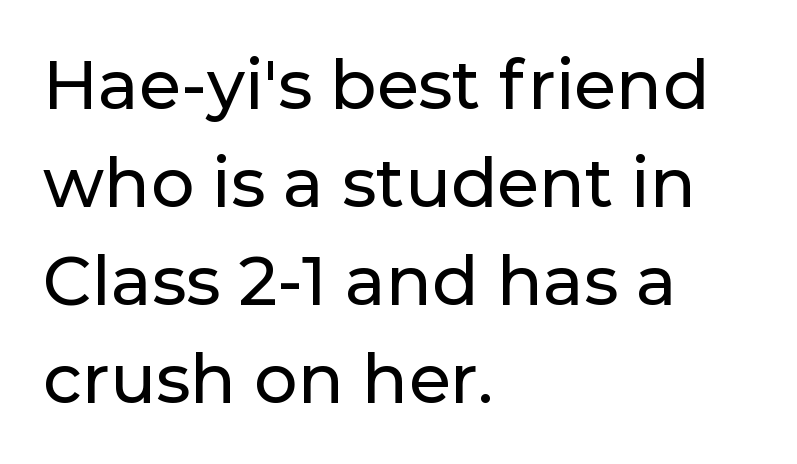
The image shows 68 px sans-serif type, upright; set left-aligned, normal line spacing (1.44x), normal letter spacing, not underlined; low stroke contrast and a medium x-height.
